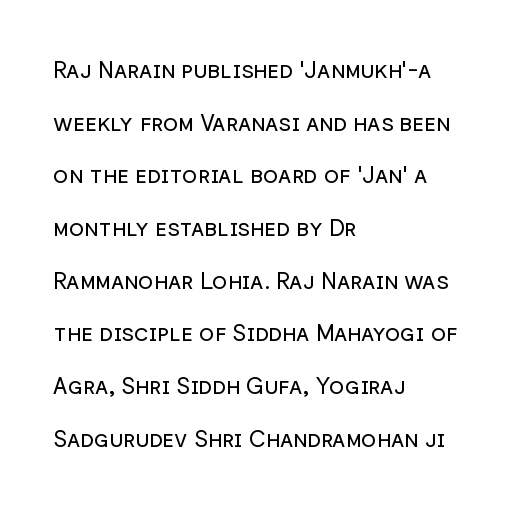
{"italic": "no", "bold": "no", "underline": "no", "align": "left", "line_spacing": "loose", "line_spacing_ratio": 2.29, "letter_spacing": "normal", "letter_spacing_em": 0.0, "glyph_px": 23}
